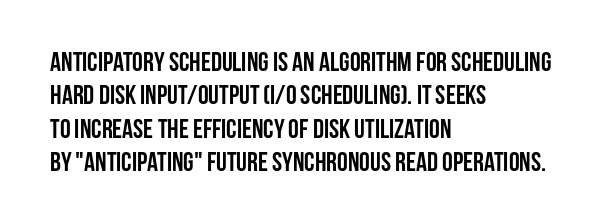
{"italic": "no", "bold": "yes", "underline": "no", "align": "left", "line_spacing_ratio": 1.24, "letter_spacing": "normal", "letter_spacing_em": 0.0, "glyph_px": 27}
